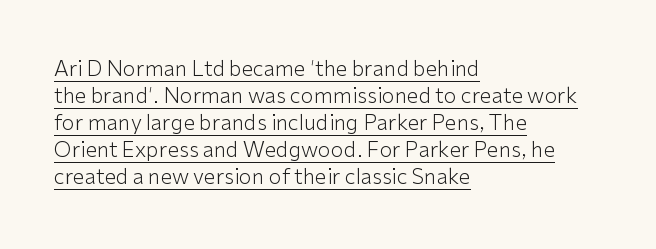
{"italic": "no", "bold": "no", "underline": "yes", "align": "left", "line_spacing": "normal", "line_spacing_ratio": 1.29, "letter_spacing": "normal", "letter_spacing_em": 0.0, "glyph_px": 21}
